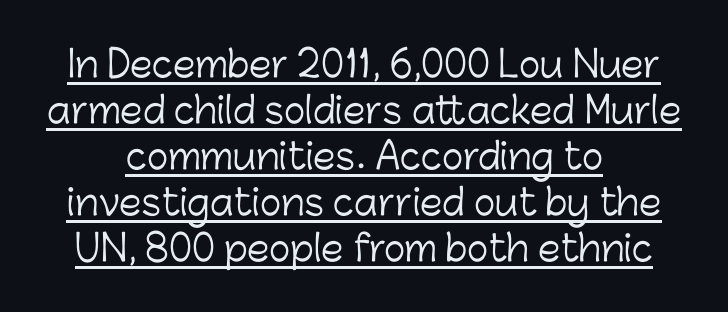
The image shows 36 px light sans-serif type, upright; set centered, normal line spacing (1.28x), normal letter spacing, underlined; low stroke contrast and a medium x-height.
